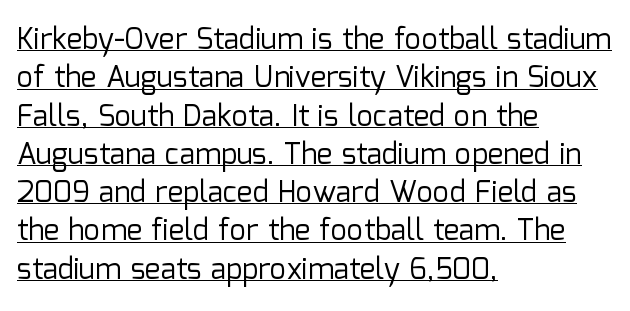
{"serif": "no", "italic": "no", "bold": "no", "weight": "regular", "width": "normal", "stroke_contrast": "low", "x_height": "medium", "monospaced": "no", "underline": "yes", "align": "left", "line_spacing": "normal", "line_spacing_ratio": 1.32, "letter_spacing": "normal", "letter_spacing_em": 0.0, "glyph_px": 29}
